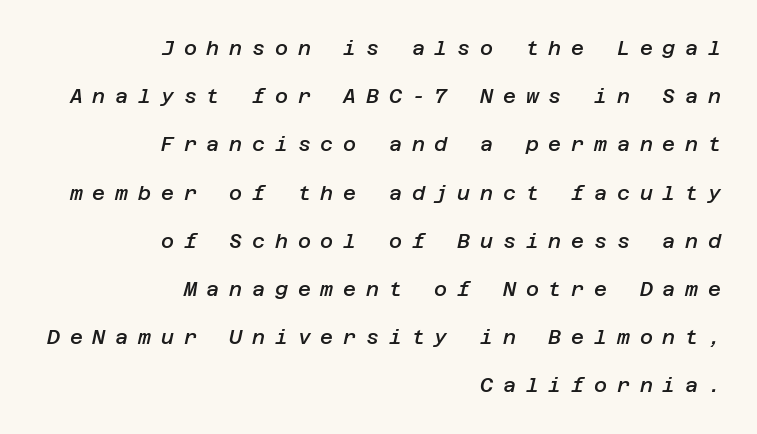
The designer dialed line spacing up above the default. The rendering anchors every line to the right-hand side. Weight: semibold (demi). Looking at the ascenders, they clearly lean. Caption: expanded tracking, letters set apart.
